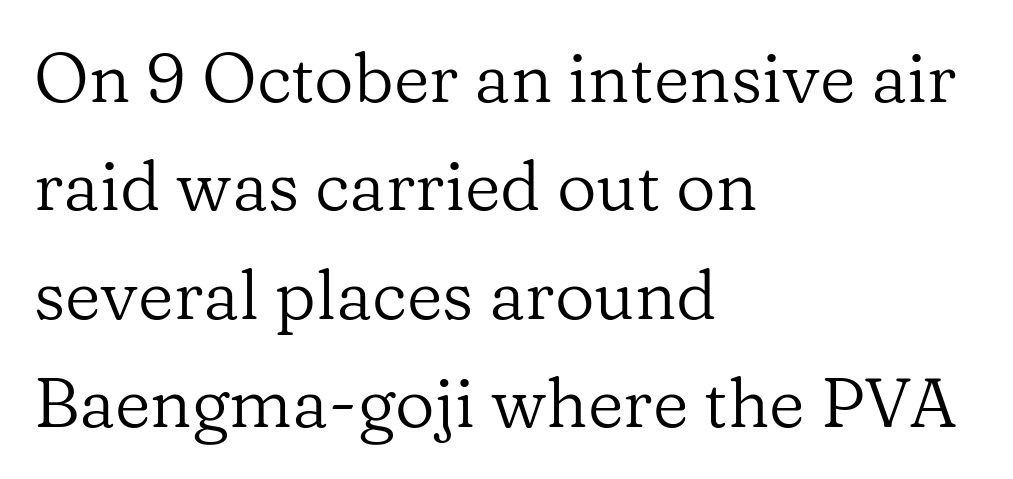
{"serif": "yes", "italic": "no", "bold": "no", "weight": "regular", "width": "normal", "stroke_contrast": "low", "x_height": "medium", "monospaced": "no", "underline": "no", "align": "left", "line_spacing": "normal", "line_spacing_ratio": 1.57, "letter_spacing": "normal", "letter_spacing_em": 0.0, "glyph_px": 69}
